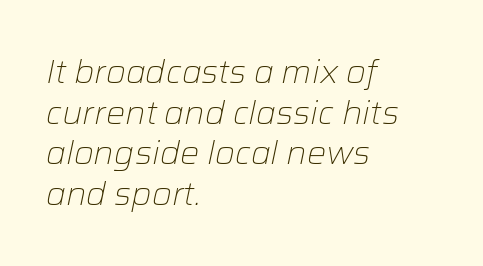
The image shows 32 px light type, italic (leaning right); set left-aligned, normal line spacing (1.27x), normal letter spacing, not underlined; low stroke contrast and a medium x-height.
